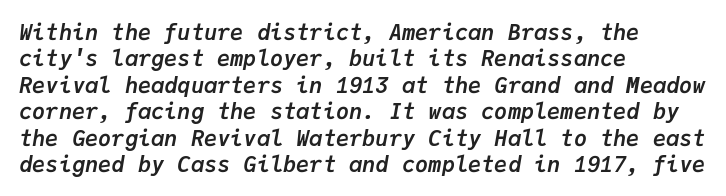
{"italic": "yes", "lean": "right", "slant_degrees": 9, "bold": "yes", "underline": "no", "align": "left", "line_spacing_ratio": 1.2, "letter_spacing": "normal", "letter_spacing_em": 0.0, "glyph_px": 22}
